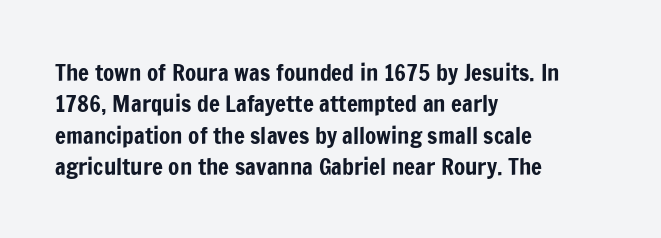
The image shows 23 px text type, upright; set left-aligned, normal line spacing (1.36x), normal letter spacing, not underlined.
